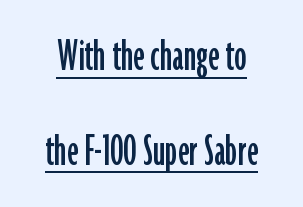
What kind of face is this? One without serifs — a sans. This is underlined copy, the kind a proofreader might mark for attention. Each letter keeps its own natural width here, so spacing adapts to shape. Each new line begins a long way beneath the previous one.
